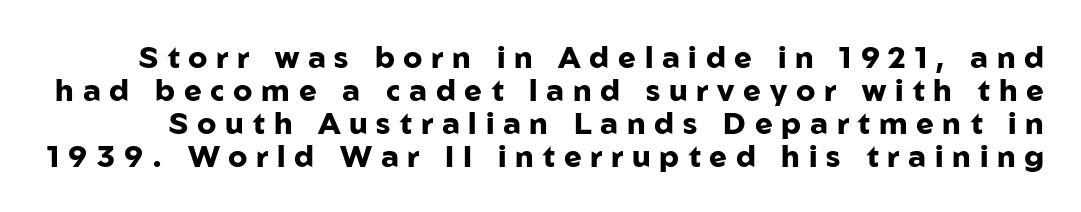
The image shows 30 px heavy sans-serif type, upright; set tight line spacing (1.1x), unusually wide letter spacing (+0.29 em), not underlined; low stroke contrast and a medium x-height.
